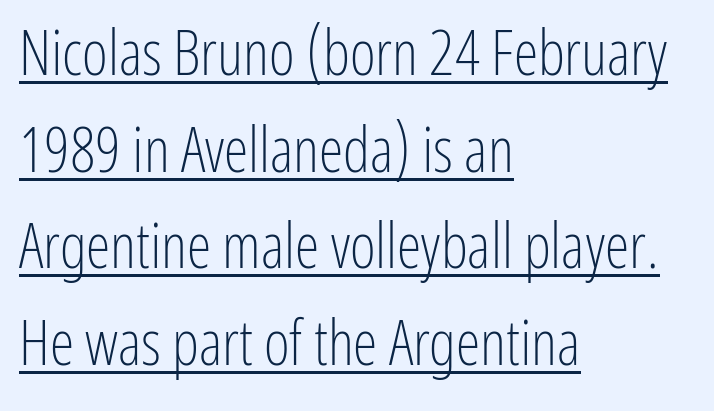
Looks like regular typesetting: each glyph gets only the width it needs. No extra tracking has been applied to these lines. Type style note: lacks serifs. Stroke thickness stays within the range of a standard reading face or lighter. You can tell it's not italic because the verticals are truly vertical. Each line starts at the same left margin while the right side varies.
